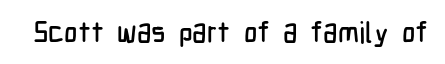
{"serif": "no", "italic": "no", "width": "condensed", "stroke_contrast": "low", "x_height": "medium", "monospaced": "no", "underline": "no", "letter_spacing": "normal", "letter_spacing_em": 0.0, "glyph_px": 29}
